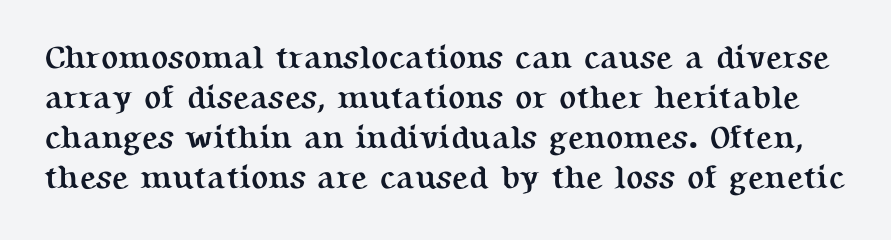
{"serif": "yes", "italic": "no", "bold": "yes", "weight": "semibold", "width": "normal", "stroke_contrast": "medium", "x_height": "medium", "monospaced": "no", "underline": "no", "line_spacing": "normal", "line_spacing_ratio": 1.25, "letter_spacing": "normal", "letter_spacing_em": 0.0, "glyph_px": 32}
